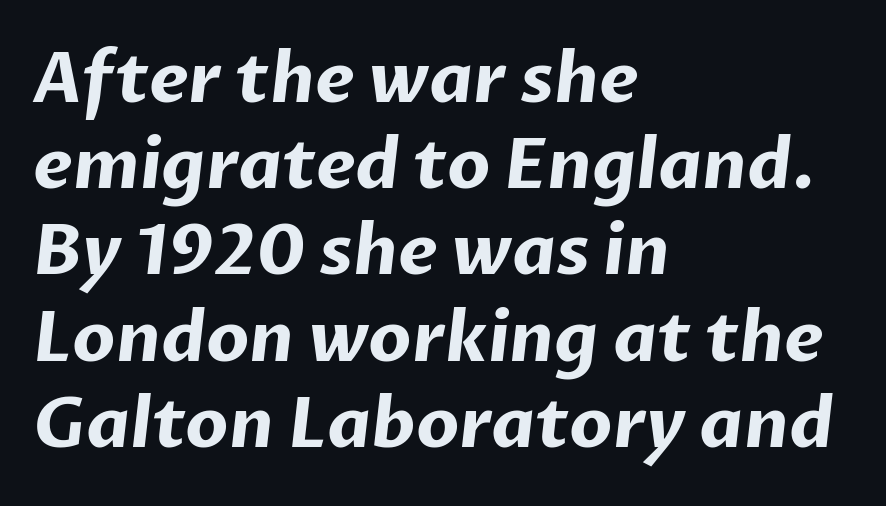
A full-strength bold gives these letters their thick strokes. Line spacing here is normal. Nobody touched the tracking dial on this one. Is this a fixed-width face? No — the glyphs have proportional, varying widths. The ragged edge is on the right, which tells us the setting is flush left. Classification — sans serif.
